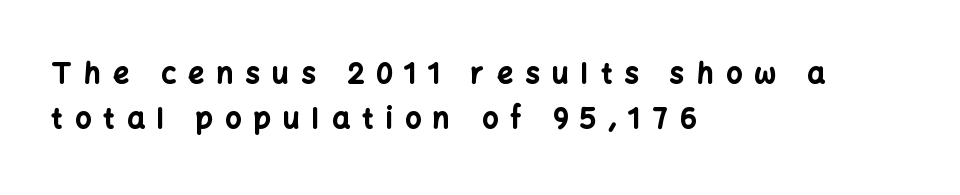
The image shows 28 px bold sans-serif type, upright; set left-aligned, normal line spacing (1.6x), unusually wide letter spacing (+0.45 em), not underlined; low stroke contrast and a medium x-height.
